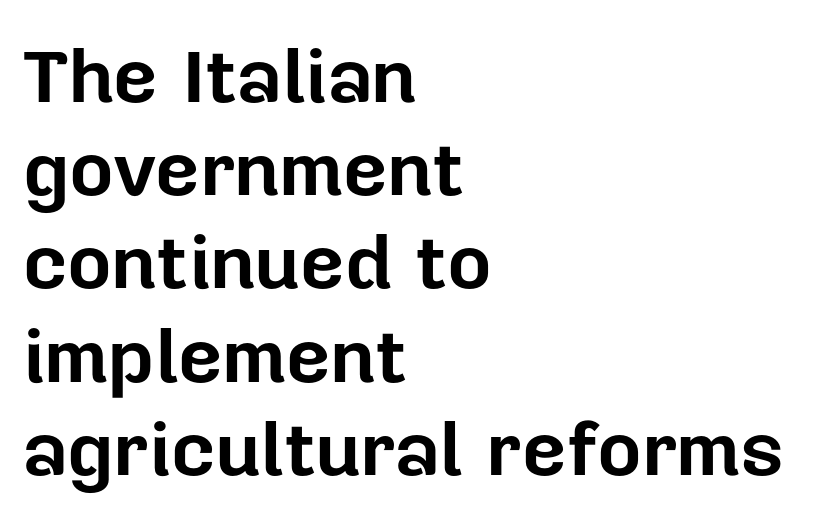
This is the regular roman posture of the typeface. The passage shown is typed in a proportional face where columns would drift. Chunky letters — that's bold for sure. The foot of each line stays bare and open.
